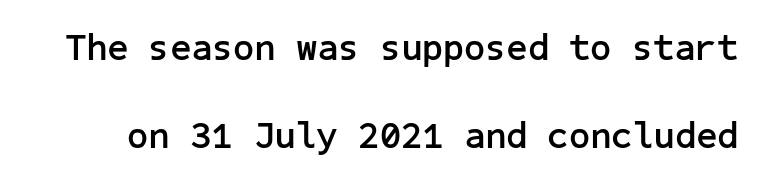
A typesetter would mark this as roman, not italic. Bold? Absolutely — the strokes are thick and heavy. Default kerning and tracking; the words read as compact shapes. Underlining? Definitely not there. The rendering uses a large line-height, opening up the rows.
